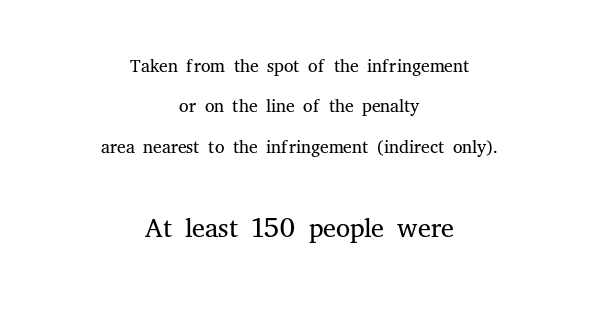
{"serif": "yes", "italic": "no", "bold": "no", "weight": "light", "width": "normal", "stroke_contrast": "medium", "x_height": "medium", "monospaced": "no", "underline": "no", "align": "center", "line_spacing": "normal", "line_spacing_ratio": 1.5, "letter_spacing": "normal", "letter_spacing_em": 0.0, "larger_block": "second", "size_ratio": 1.48, "glyph_px": 40}
